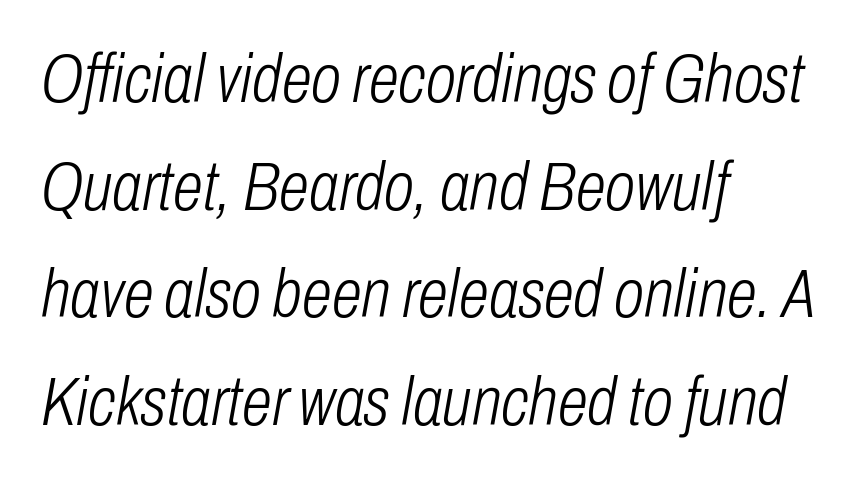
Evenly set lines give the paragraph a standard silhouette. How are the letters spaced? Ordinarily, with no added tracking. The zone under the glyphs is completely vacant. Character widths vary here, with narrow letters taking less room than wide ones. Ink coverage per letter is moderate at most.
